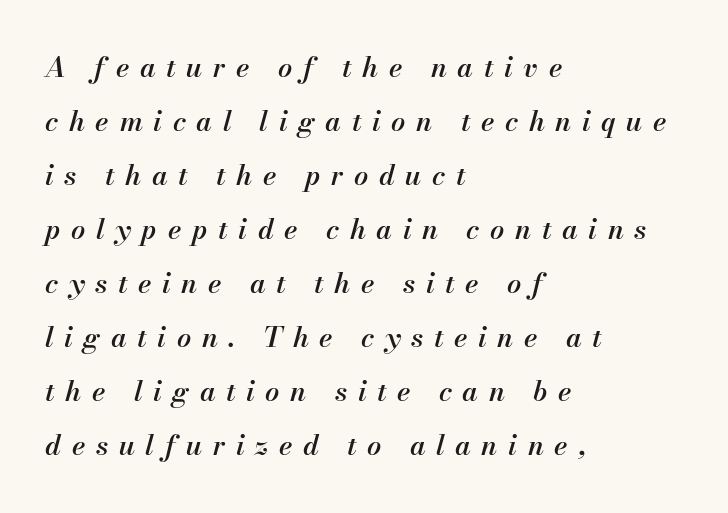
The letters advance in unequal steps, a hallmark of proportional type. One-word summary of the alignment: left. The letters are slanted; this is an italic face. The vertical gap from one line to the next is large.
